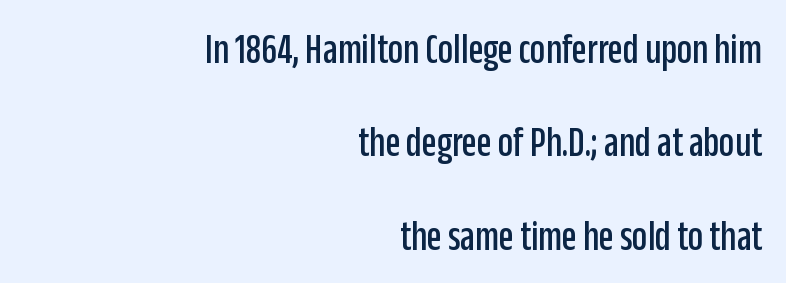
{"serif": "no", "italic": "no", "width": "condensed", "stroke_contrast": "low", "x_height": "large", "monospaced": "no", "underline": "no", "align": "right", "line_spacing": "loose", "line_spacing_ratio": 2.17, "letter_spacing": "normal", "letter_spacing_em": 0.0, "glyph_px": 43}
